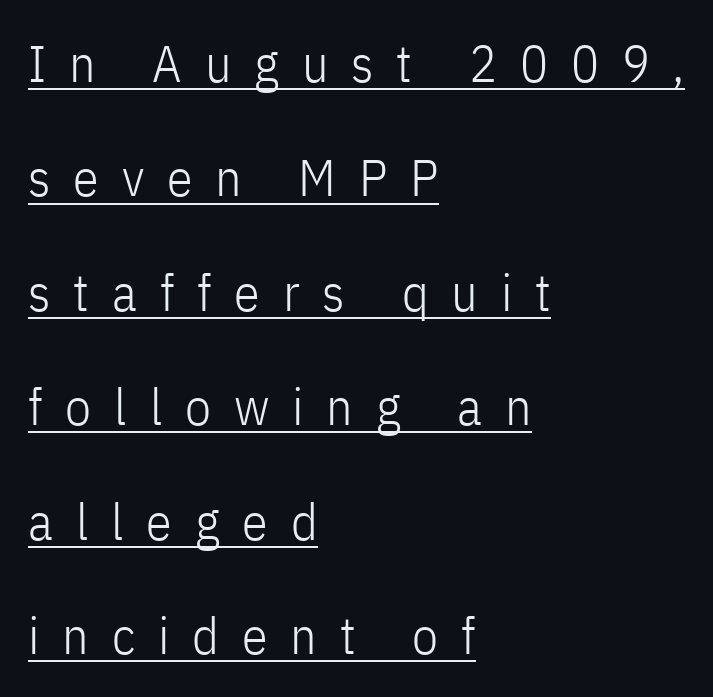
Q: Is the text bold? A: No.
Q: Is the text italic (slanted)? A: No, it is upright.
Q: Is the typeface a serif or a sans-serif typeface? A: Sans-serif.
Q: Is the text underlined? A: Yes.
Q: How is the paragraph aligned? A: Left-aligned.
Q: Is the spacing between letters normal or unusually wide? A: Unusually wide.
Q: Is the spacing between lines tight, normal or loose? A: Loose.
Q: Width (condensed, normal, or wide)? A: Condensed.
Q: Stroke contrast? A: Low.
Q: x-height? A: Medium.
Q: Monospaced? A: No.
